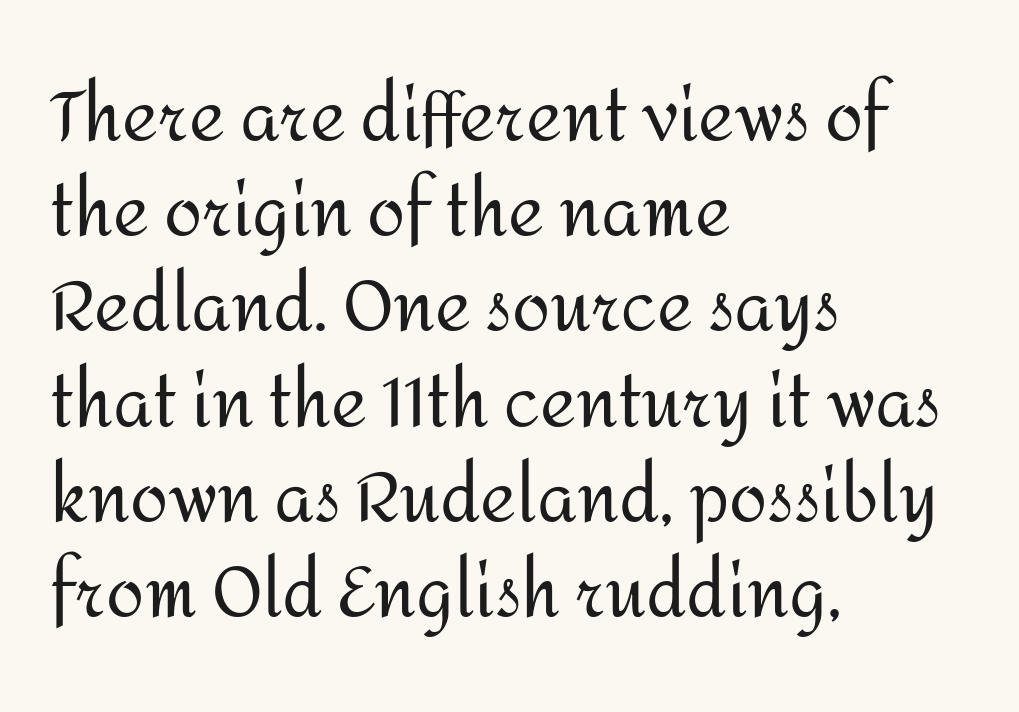
Q: Is the text bold? A: No.
Q: Is the text italic (slanted)? A: No, it is upright.
Q: Is the typeface a serif or a sans-serif typeface? A: Sans-serif.
Q: Is the text underlined? A: No.
Q: How is the paragraph aligned? A: Left-aligned.
Q: Is the spacing between letters normal or unusually wide? A: Normal.
Q: Is the spacing between lines tight, normal or loose? A: Normal.
Q: Width (condensed, normal, or wide)? A: Normal.
Q: Stroke contrast? A: Medium.
Q: x-height? A: Medium.
Q: Monospaced? A: No.
